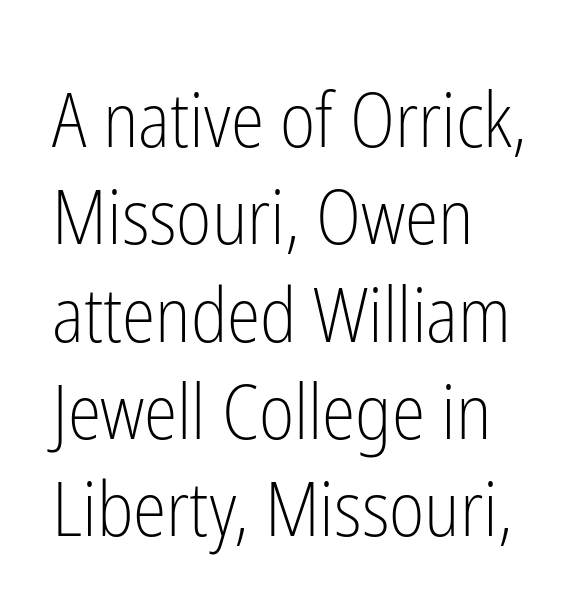
Q: Is the text bold? A: No.
Q: Is the text italic (slanted)? A: No, it is upright.
Q: Is the typeface a serif or a sans-serif typeface? A: Sans-serif.
Q: Is the text underlined? A: No.
Q: How is the paragraph aligned? A: Left-aligned.
Q: Is the spacing between letters normal or unusually wide? A: Normal.
Q: Is the spacing between lines tight, normal or loose? A: Normal.
Q: Width (condensed, normal, or wide)? A: Condensed.
Q: Stroke contrast? A: Low.
Q: x-height? A: Medium.
Q: Monospaced? A: No.
